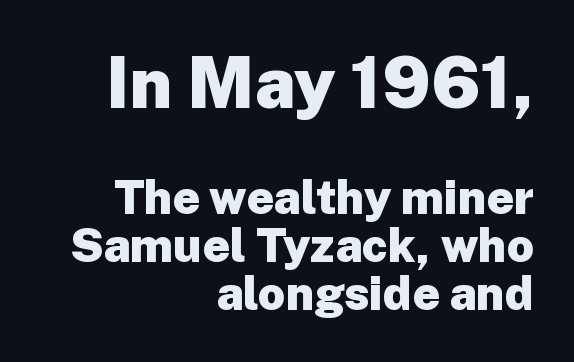
{"serif": "no", "italic": "no", "bold": "yes", "weight": "heavy", "width": "normal", "stroke_contrast": "low", "x_height": "medium", "monospaced": "no", "underline": "no", "align": "right", "line_spacing": "tight", "line_spacing_ratio": 1.02, "letter_spacing": "normal", "letter_spacing_em": 0.0, "larger_block": "first", "size_ratio": 1.51, "glyph_px": 71}
